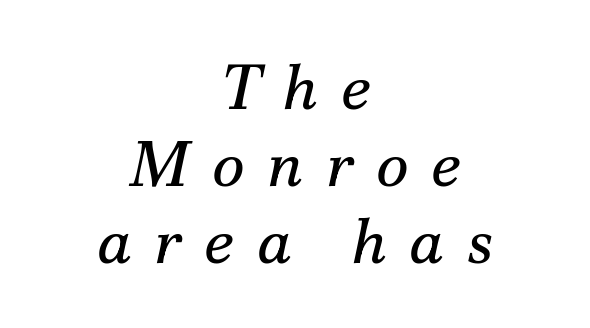
Notice how the passage keeps no hard edge, just a central spine. The face looks like a standard text weight, possibly lighter. What stands out about the letter spacing? Its width — letters are far apart. If you drew a line through each stem, it would be angled. Lines of text with bare space underneath. What kind of face is this? One with serifs.
